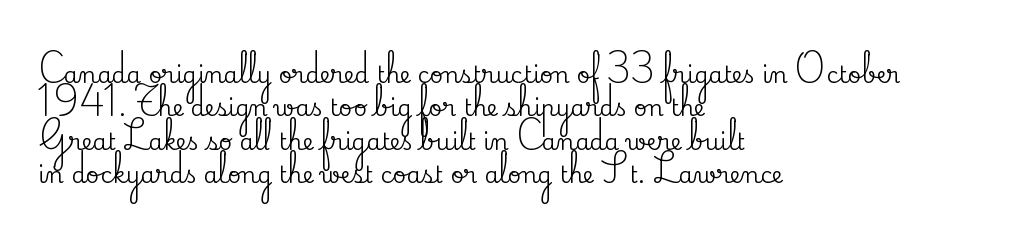
{"italic": "no", "underline": "no", "align": "left", "line_spacing": "normal", "line_spacing_ratio": 1.45, "letter_spacing": "normal", "letter_spacing_em": 0.0, "glyph_px": 23}
